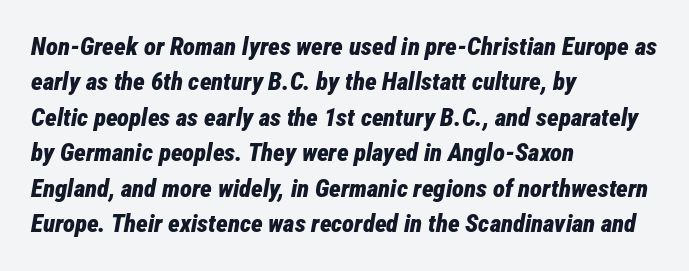
Q: Is the text bold? A: Yes.
Q: Is the text italic (slanted)? A: Yes, it leans right by about 12 degrees.
Q: Is the text underlined? A: No.
Q: How is the paragraph aligned? A: Left-aligned.
Q: Is the spacing between letters normal or unusually wide? A: Normal.
Q: Is the spacing between lines tight, normal or loose? A: Normal.
